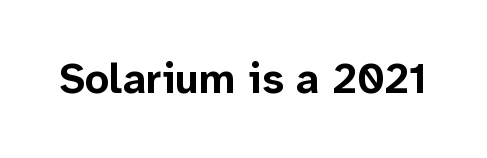
The image shows 42 px bold sans-serif type, upright; set normal letter spacing, not underlined; low stroke contrast and a medium x-height.
